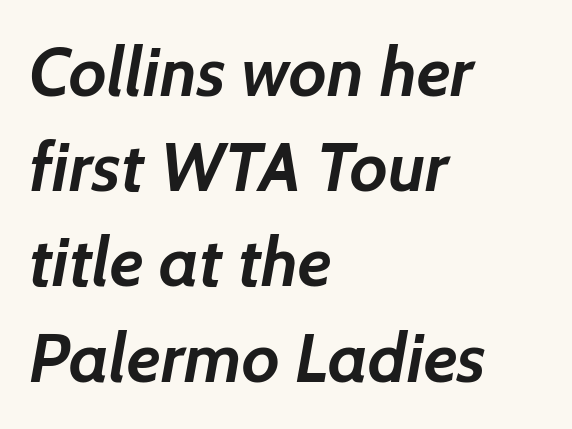
{"serif": "no", "bold": "yes", "weight": "semibold", "width": "normal", "stroke_contrast": "low", "x_height": "medium", "monospaced": "no", "underline": "no", "align": "left", "line_spacing": "normal", "line_spacing_ratio": 1.38, "letter_spacing": "normal", "letter_spacing_em": 0.0, "glyph_px": 69}
